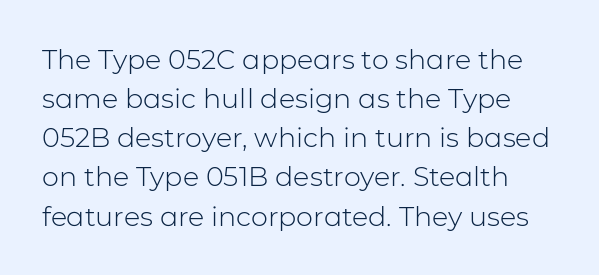
Q: Is the text bold? A: No.
Q: Is the text italic (slanted)? A: No, it is upright.
Q: Is the text underlined? A: No.
Q: Is the spacing between letters normal or unusually wide? A: Normal.
Q: Is the spacing between lines tight, normal or loose? A: Normal.
